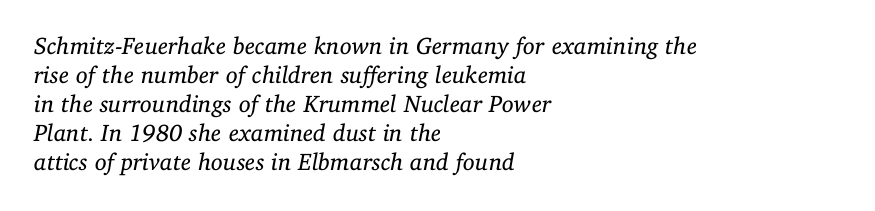
The image shows 24 px text type, italic (leaning right); set left-aligned, line spacing 1.21x, normal letter spacing, not underlined.
